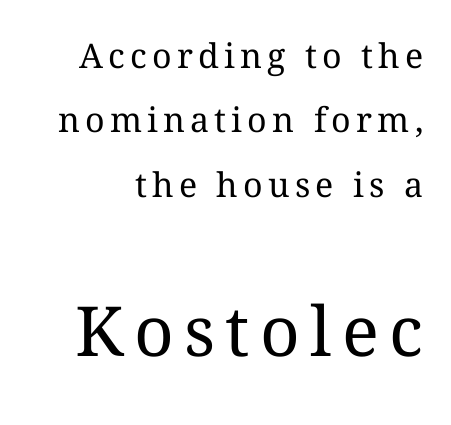
Q: Is the text bold? A: No.
Q: Is the text italic (slanted)? A: No, it is upright.
Q: Is the text underlined? A: No.
Q: Which block of text is set in a larger size, the first (top) or the second (bottom)? A: The second (bottom) one.
Q: Width (condensed, normal, or wide)? A: Normal.
Q: Stroke contrast? A: Medium.
Q: x-height? A: Medium.
Q: Monospaced? A: No.
